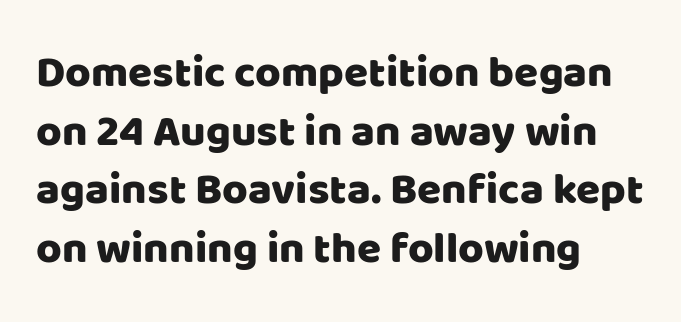
The font's upright variant was chosen for this text. Serifs: no, the terminals of the letterforms are clean. Horizontal alignment here is leftward, the default for most running prose. The type is set solid horizontally, with unmodified tracking. Looks like regular typesetting: each glyph gets only the width it needs. This block has exactly the height ordinary leading produces.
